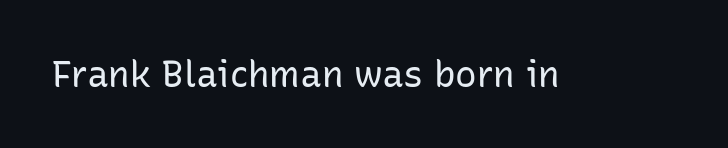
{"serif": "no", "italic": "no", "bold": "no", "weight": "regular", "width": "normal", "stroke_contrast": "low", "x_height": "medium", "monospaced": "no", "underline": "no", "letter_spacing": "normal", "letter_spacing_em": 0.0, "glyph_px": 36}
